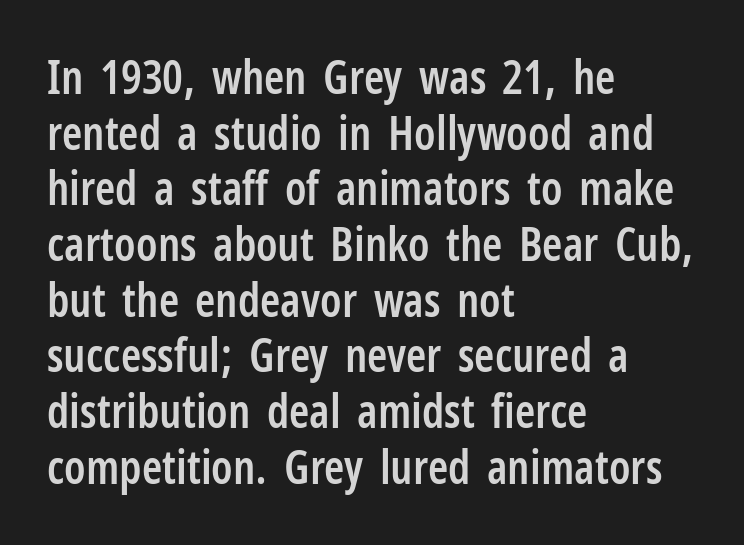
{"serif": "no", "italic": "no", "bold": "semi", "weight": "semibold", "width": "condensed", "stroke_contrast": "low", "x_height": "medium", "monospaced": "no", "underline": "no", "align": "left", "line_spacing_ratio": 1.21, "letter_spacing": "normal", "letter_spacing_em": 0.0, "glyph_px": 46}
